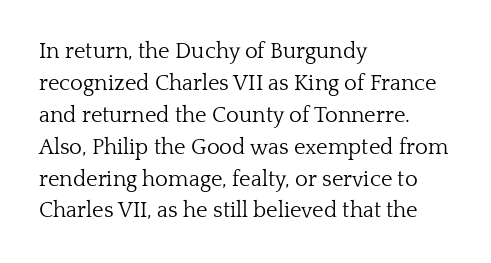
{"italic": "no", "bold": "no", "underline": "no", "align": "left", "line_spacing": "normal", "line_spacing_ratio": 1.45, "letter_spacing": "normal", "letter_spacing_em": 0.0, "glyph_px": 22}
